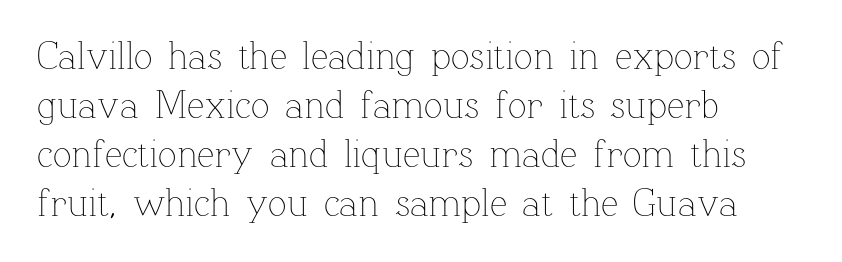
{"italic": "no", "bold": "no", "weight": "thin", "width": "normal", "stroke_contrast": "low", "x_height": "medium", "monospaced": "no", "underline": "no", "align": "left", "line_spacing": "normal", "line_spacing_ratio": 1.26, "letter_spacing": "normal", "letter_spacing_em": 0.0, "glyph_px": 39}
